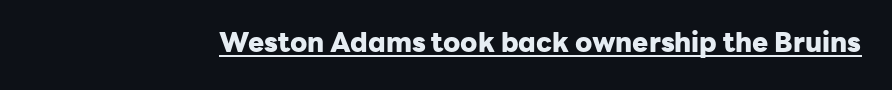
The letters stand straight up with perfectly vertical stems. Between one letter and the next there's only the usual sliver of space. Underlining? Definitely there. Strokes here are thick enough to call this a true bold.
